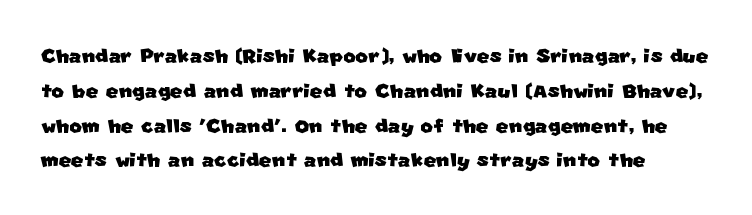
{"underline": "no", "line_spacing": "normal", "line_spacing_ratio": 1.29, "letter_spacing": "normal", "letter_spacing_em": 0.0, "glyph_px": 27}
